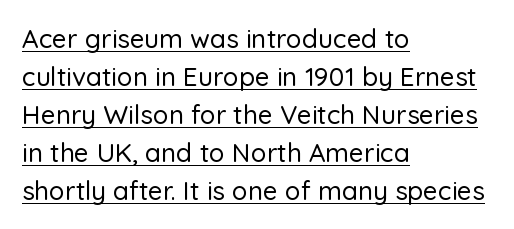
The image shows 26 px text type, upright; set left-aligned, normal line spacing (1.46x), normal letter spacing, underlined.
